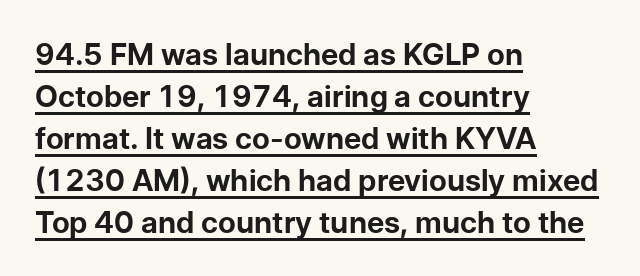
The strokes are fattened all the way to bold. No extra tracking has been applied to these lines. Underline: present. The type sits square on the baseline with zero lean. Varying glyph widths throughout — classic text-font behaviour. Evenly set lines give the paragraph a standard silhouette.
